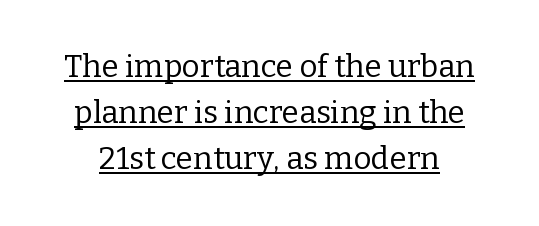
Q: Is the text bold? A: No.
Q: Is the text italic (slanted)? A: No, it is upright.
Q: Is the typeface a serif or a sans-serif typeface? A: Serif.
Q: Is the text underlined? A: Yes.
Q: Is the spacing between letters normal or unusually wide? A: Normal.
Q: Is the spacing between lines tight, normal or loose? A: Normal.
Q: Width (condensed, normal, or wide)? A: Normal.
Q: Stroke contrast? A: Low.
Q: x-height? A: Medium.
Q: Monospaced? A: No.
